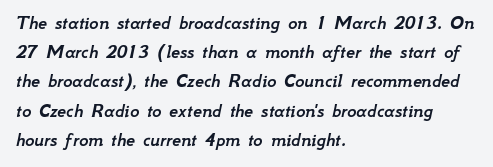
Q: Is the text italic (slanted)? A: Yes, it leans right by about 12 degrees.
Q: Is the text underlined? A: No.
Q: How is the paragraph aligned? A: Left-aligned.
Q: Is the spacing between letters normal or unusually wide? A: Normal.
Q: Is the spacing between lines tight, normal or loose? A: Normal.
